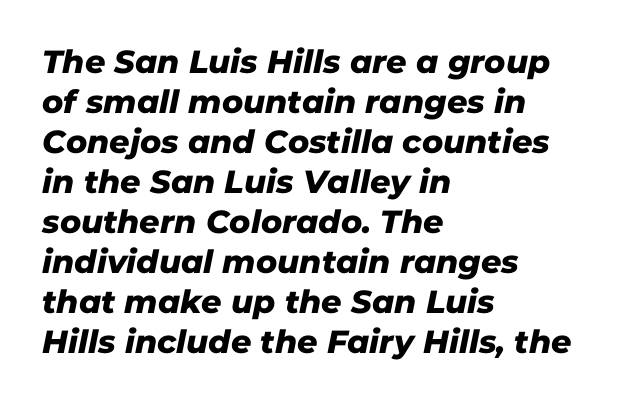
The image shows 32 px sans-serif type; set left-aligned, normal line spacing (1.25x), normal letter spacing, not underlined; low stroke contrast and a medium x-height.
